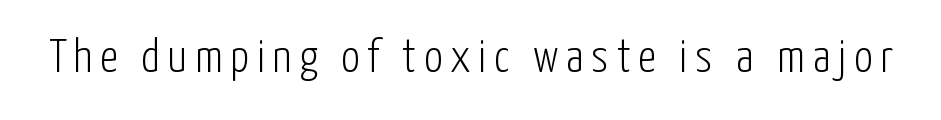
{"serif": "no", "italic": "no", "bold": "no", "weight": "light", "width": "condensed", "stroke_contrast": "low", "x_height": "medium", "monospaced": "no", "underline": "no", "glyph_px": 46}
